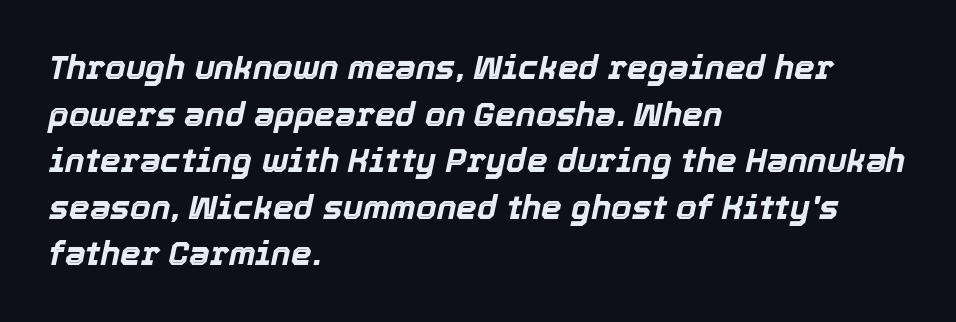
The rendering uses natural spacing where letterforms have individual widths. Clear beneath every line of the passage. How heavy is the stroke? Heavy — this is a bold. Style check: oblique.
